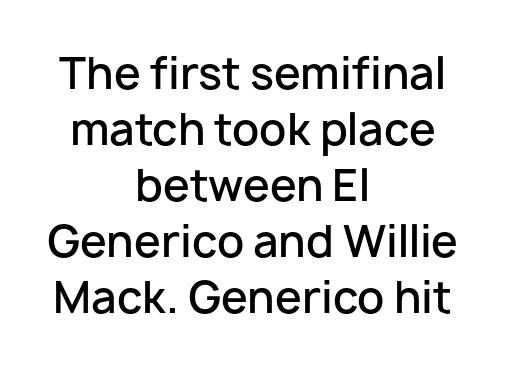
The image shows 43 px semibold sans-serif type, upright; set centered, normal line spacing (1.3x), normal letter spacing, not underlined; low stroke contrast and a medium x-height.
